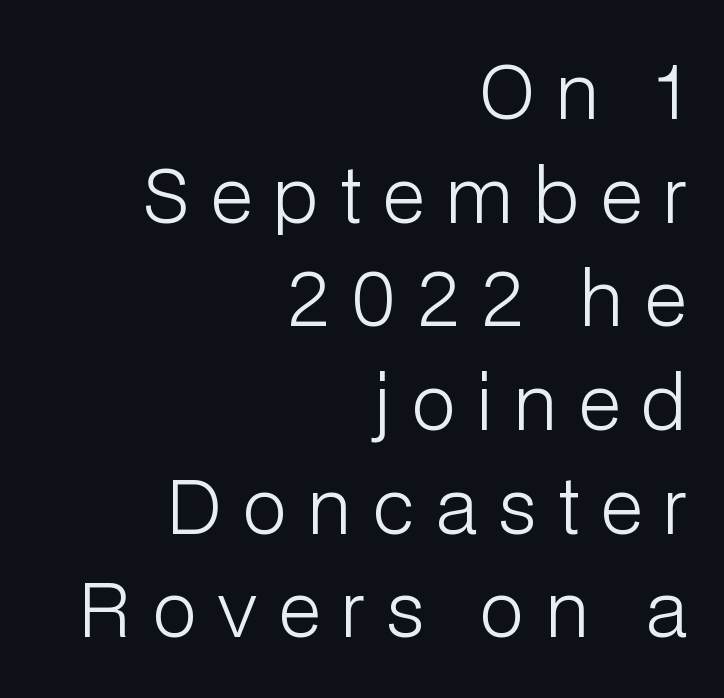
These lines sit exactly where default settings would place them. No word sits above an underline. There is plenty of visible air inserted between adjacent glyphs. The face used here is proportionally spaced, like ordinary book or web type.
